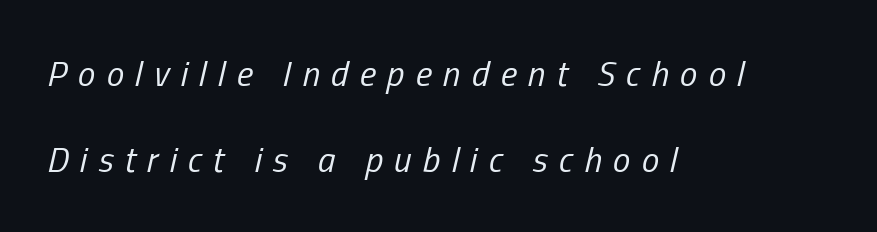
Q: Is the text bold? A: No.
Q: Is the text italic (slanted)? A: Yes, it leans right by about 13 degrees.
Q: Is the text underlined? A: No.
Q: How is the paragraph aligned? A: Left-aligned.
Q: Is the spacing between letters normal or unusually wide? A: Unusually wide.
Q: Is the spacing between lines tight, normal or loose? A: Loose.
Q: Width (condensed, normal, or wide)? A: Condensed.
Q: Stroke contrast? A: Low.
Q: x-height? A: Medium.
Q: Monospaced? A: No.
